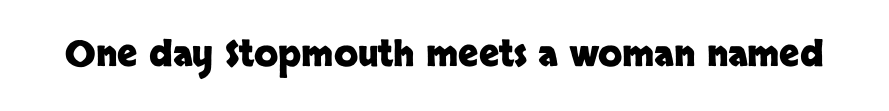
Q: Is the text bold? A: Yes.
Q: Is the text italic (slanted)? A: No, it is upright.
Q: Is the typeface a serif or a sans-serif typeface? A: Sans-serif.
Q: Is the text underlined? A: No.
Q: Is the spacing between letters normal or unusually wide? A: Normal.
Q: Width (condensed, normal, or wide)? A: Normal.
Q: Stroke contrast? A: Low.
Q: x-height? A: Large.
Q: Monospaced? A: No.
